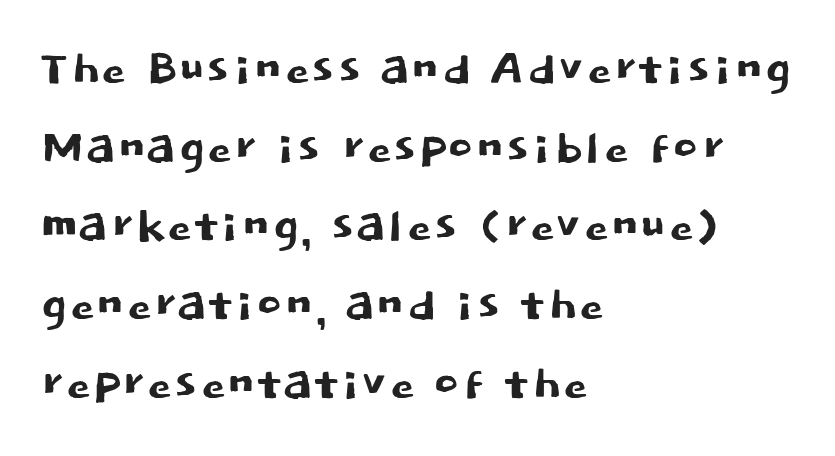
Summary of vertical rhythm: regular, with standard interline spacing. Plain, unruled lines of type. Proportional: the letters do not fall into vertical columns. The rag falls on the right side of this text block. Observe the absence of serifs on each vertical stroke in this sample.
